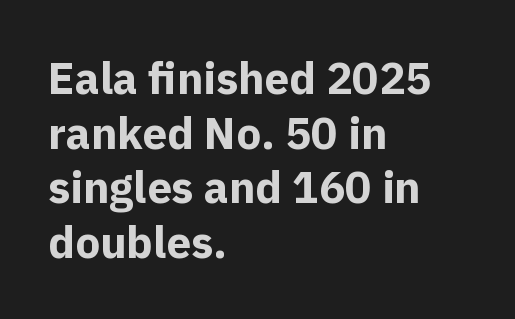
Q: Is the text bold? A: Yes.
Q: Is the text italic (slanted)? A: No, it is upright.
Q: Is the typeface a serif or a sans-serif typeface? A: Sans-serif.
Q: Is the text underlined? A: No.
Q: How is the paragraph aligned? A: Left-aligned.
Q: Is the spacing between letters normal or unusually wide? A: Normal.
Q: Width (condensed, normal, or wide)? A: Normal.
Q: x-height? A: Medium.
Q: Monospaced? A: No.
